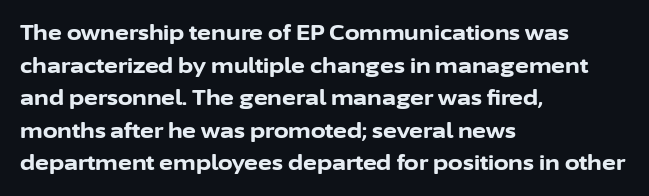
Q: Is the text bold? A: Yes.
Q: Is the text italic (slanted)? A: No, it is upright.
Q: Is the text underlined? A: No.
Q: How is the paragraph aligned? A: Left-aligned.
Q: Is the spacing between letters normal or unusually wide? A: Normal.
Q: Is the spacing between lines tight, normal or loose? A: Normal.
